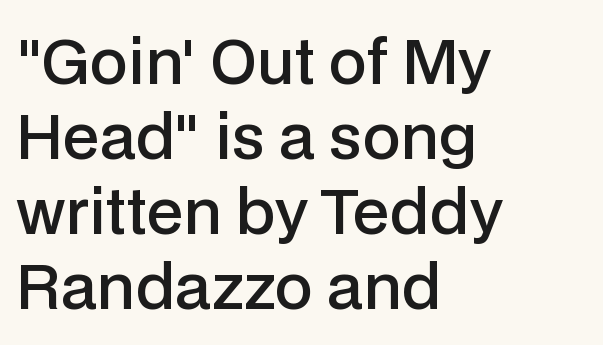
The image shows 61 px semibold sans-serif type, upright; set left-aligned, line spacing 1.23x, normal letter spacing, not underlined; low stroke contrast and a medium x-height.
